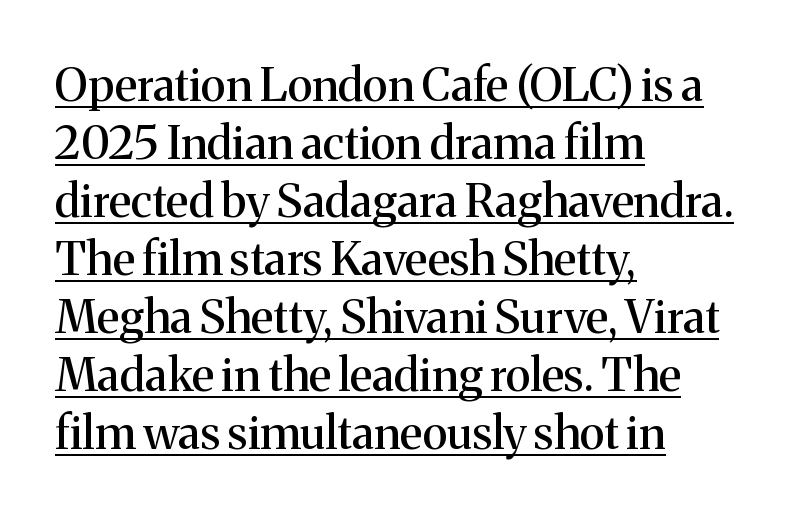
The image shows 46 px serif type, upright; set left-aligned, normal line spacing (1.26x), normal letter spacing, underlined; medium stroke contrast and a medium x-height.
